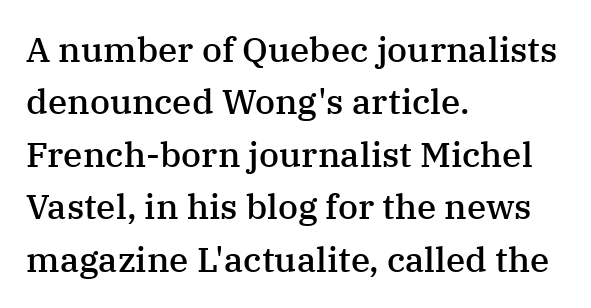
Q: Is the text bold? A: Semi-bold.
Q: Is the text italic (slanted)? A: No, it is upright.
Q: Is the typeface a serif or a sans-serif typeface? A: Serif.
Q: Is the text underlined? A: No.
Q: How is the paragraph aligned? A: Left-aligned.
Q: Is the spacing between letters normal or unusually wide? A: Normal.
Q: Is the spacing between lines tight, normal or loose? A: Normal.
Q: Width (condensed, normal, or wide)? A: Normal.
Q: Stroke contrast? A: Medium.
Q: x-height? A: Medium.
Q: Monospaced? A: No.
